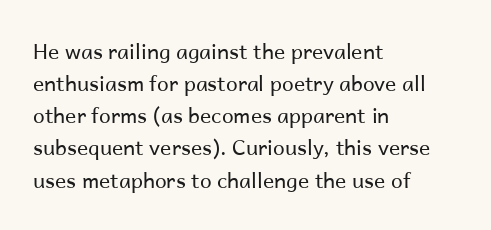
Q: Is the text bold? A: No.
Q: Is the text italic (slanted)? A: No, it is upright.
Q: Is the text underlined? A: No.
Q: How is the paragraph aligned? A: Left-aligned.
Q: Is the spacing between letters normal or unusually wide? A: Normal.
Q: Is the spacing between lines tight, normal or loose? A: Normal.
